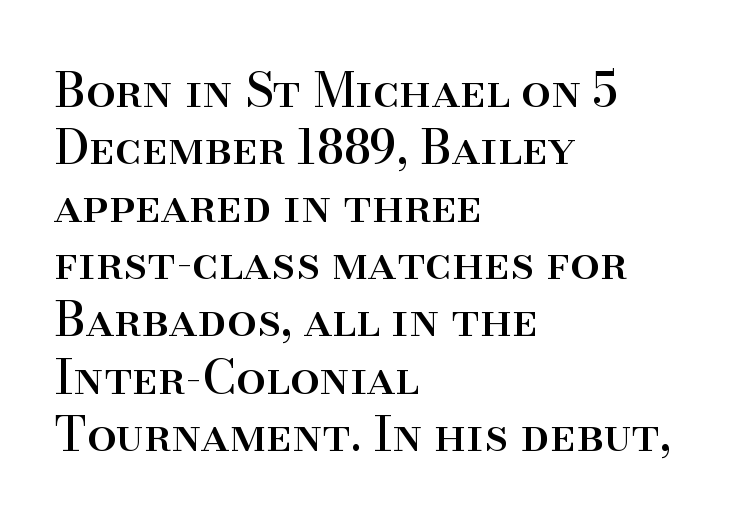
The image shows 47 px serif type, upright; set left-aligned, line spacing 1.22x, normal letter spacing, not underlined; high stroke contrast and a small x-height.
